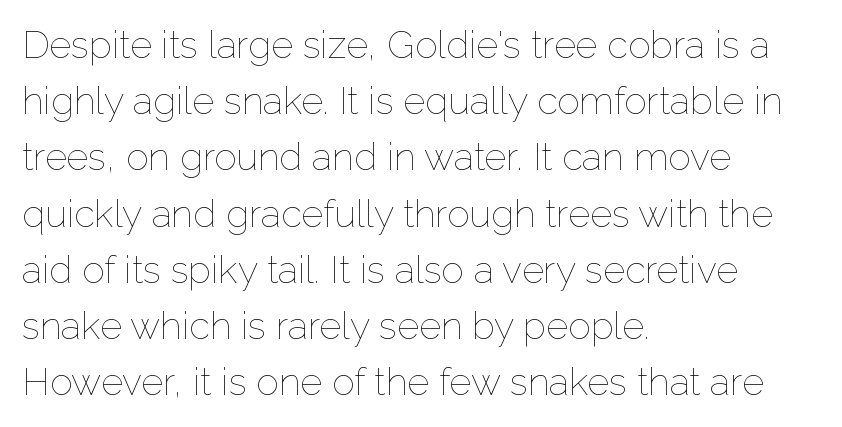
Q: Is the text bold? A: No.
Q: Is the text italic (slanted)? A: No, it is upright.
Q: Is the text underlined? A: No.
Q: How is the paragraph aligned? A: Left-aligned.
Q: Is the spacing between letters normal or unusually wide? A: Normal.
Q: Is the spacing between lines tight, normal or loose? A: Normal.
Q: Width (condensed, normal, or wide)? A: Normal.
Q: Stroke contrast? A: Low.
Q: x-height? A: Medium.
Q: Monospaced? A: No.
